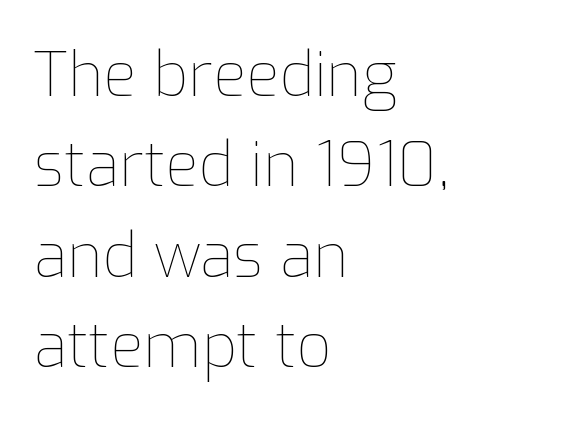
The image shows 61 px thin type, upright; set left-aligned, normal line spacing (1.48x), normal letter spacing, not underlined; low stroke contrast and a medium x-height.
